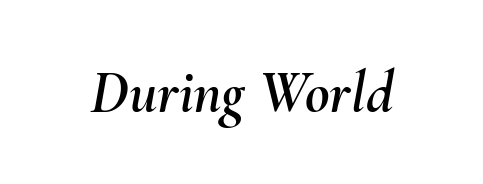
Q: Is the text italic (slanted)? A: Yes, it leans right by about 10 degrees.
Q: Is the text underlined? A: No.
Q: Is the spacing between letters normal or unusually wide? A: Normal.
Q: Width (condensed, normal, or wide)? A: Normal.
Q: Stroke contrast? A: Medium.
Q: x-height? A: Small.
Q: Monospaced? A: No.
